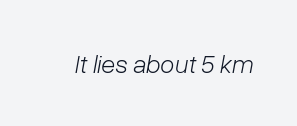
Q: Is the text bold? A: No.
Q: Is the text italic (slanted)? A: Yes, it leans right by about 10 degrees.
Q: Is the text underlined? A: No.
Q: Is the spacing between letters normal or unusually wide? A: Normal.
